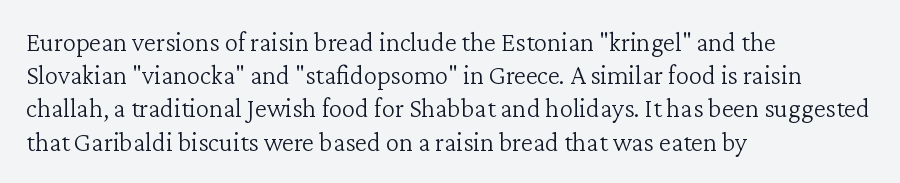
The image shows 27 px text type, upright; set left-aligned, line spacing 1.23x, normal letter spacing, not underlined.
